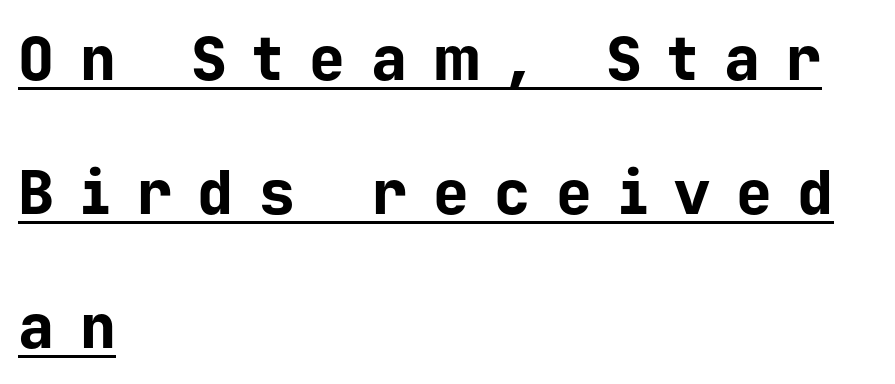
{"serif": "no", "italic": "no", "bold": "yes", "weight": "bold", "width": "normal", "stroke_contrast": "low", "x_height": "medium", "monospaced": "yes", "underline": "yes", "align": "left", "line_spacing": "loose", "line_spacing_ratio": 2.23, "letter_spacing": "wide", "letter_spacing_em": 0.43, "glyph_px": 60}
